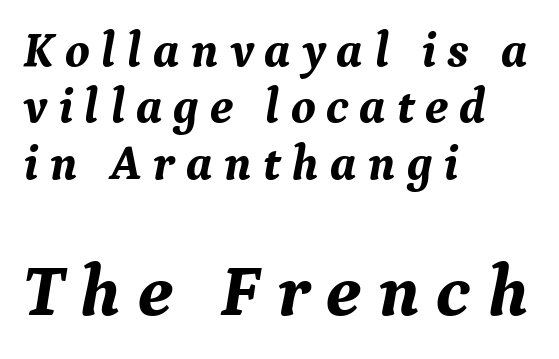
{"serif": "yes", "italic": "yes", "lean": "right", "slant_degrees": 9, "bold": "yes", "weight": "bold", "width": "normal", "stroke_contrast": "medium", "x_height": "medium", "monospaced": "no", "underline": "no", "align": "left", "line_spacing": "tight", "line_spacing_ratio": 1.15, "letter_spacing": "wide", "letter_spacing_em": 0.22, "larger_block": "second", "size_ratio": 1.51, "glyph_px": 74}
